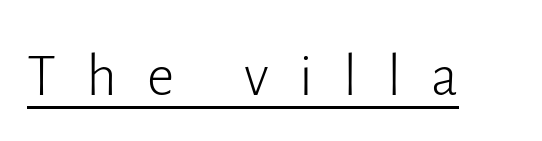
Q: Is the text bold? A: No.
Q: Is the text italic (slanted)? A: No, it is upright.
Q: Is the typeface a serif or a sans-serif typeface? A: Sans-serif.
Q: Is the text underlined? A: Yes.
Q: Is the spacing between letters normal or unusually wide? A: Unusually wide.
Q: Width (condensed, normal, or wide)? A: Normal.
Q: Stroke contrast? A: Low.
Q: x-height? A: Medium.
Q: Monospaced? A: No.
